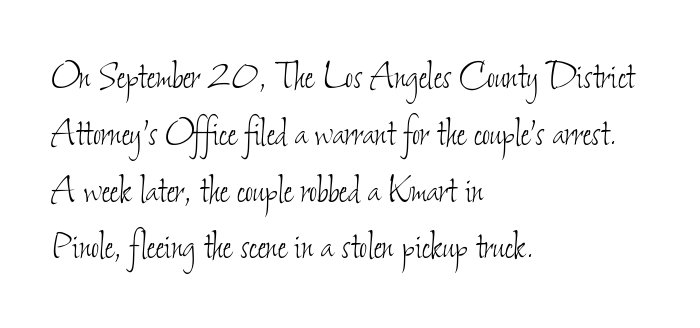
Q: Is the text bold? A: No.
Q: Is the text underlined? A: No.
Q: How is the paragraph aligned? A: Left-aligned.
Q: Is the spacing between letters normal or unusually wide? A: Normal.
Q: Is the spacing between lines tight, normal or loose? A: Normal.
Q: Width (condensed, normal, or wide)? A: Condensed.
Q: Stroke contrast? A: Low.
Q: x-height? A: Small.
Q: Monospaced? A: No.
